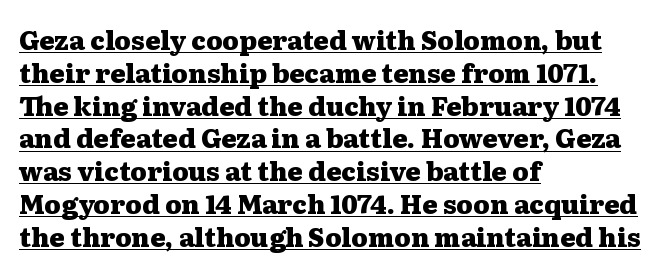
Q: Is the text bold? A: Yes.
Q: Is the text italic (slanted)? A: No, it is upright.
Q: Is the text underlined? A: Yes.
Q: How is the paragraph aligned? A: Left-aligned.
Q: Is the spacing between letters normal or unusually wide? A: Normal.
Q: Is the spacing between lines tight, normal or loose? A: Normal.
